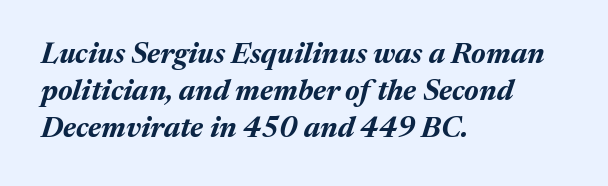
Slant detected: the letters are inclined. These lines are rendered in a variable-pitch font. Left-aligned paragraph, ragged on the right. The string is rendered with underlining switched off. Notice how descenders clear the ascenders below comfortably — that's standard leading. I'd describe the lettering as bold — thick and assertive.
